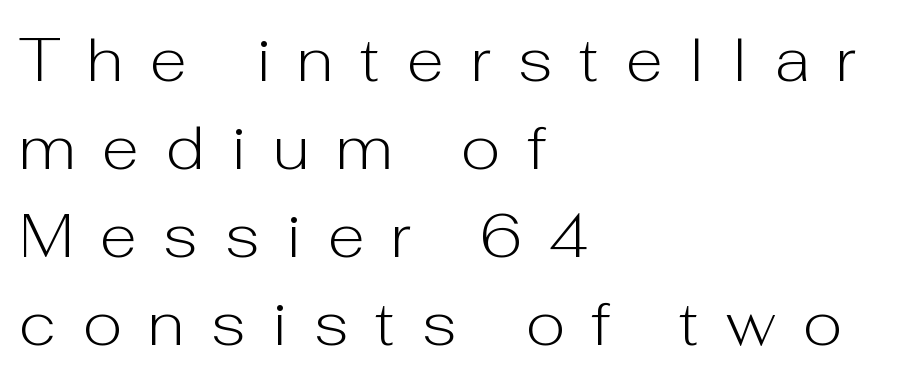
These lines are rendered in a variable-pitch font. A roman cut, with each character standing at attention. Classification — sans serif. In CSS terms this would be text-align: left.
